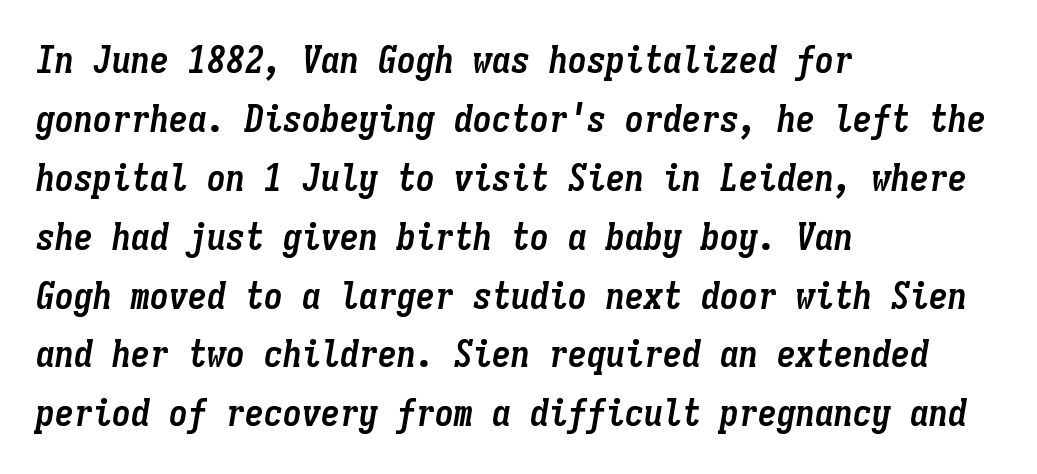
Q: Is the text bold? A: Yes.
Q: Is the text italic (slanted)? A: Yes, it leans right by about 9 degrees.
Q: Is the text underlined? A: No.
Q: How is the paragraph aligned? A: Left-aligned.
Q: Is the spacing between letters normal or unusually wide? A: Normal.
Q: Is the spacing between lines tight, normal or loose? A: Normal.
Q: Width (condensed, normal, or wide)? A: Condensed.
Q: Stroke contrast? A: Low.
Q: x-height? A: Medium.
Q: Monospaced? A: Yes.
